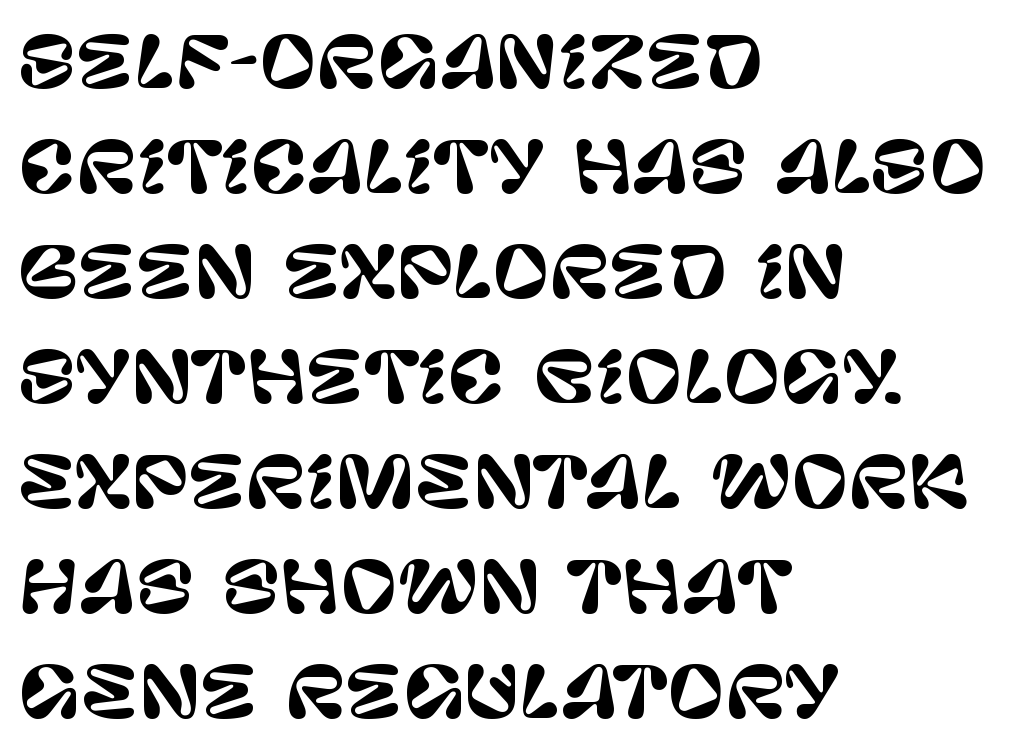
Q: Is the text italic (slanted)? A: Yes.
Q: Is the typeface a serif or a sans-serif typeface? A: Sans-serif.
Q: Is the text underlined? A: No.
Q: How is the paragraph aligned? A: Left-aligned.
Q: Is the spacing between letters normal or unusually wide? A: Normal.
Q: Is the spacing between lines tight, normal or loose? A: Normal.
Q: Width (condensed, normal, or wide)? A: Normal.
Q: Stroke contrast? A: Low.
Q: x-height? A: Large.
Q: Monospaced? A: No.
